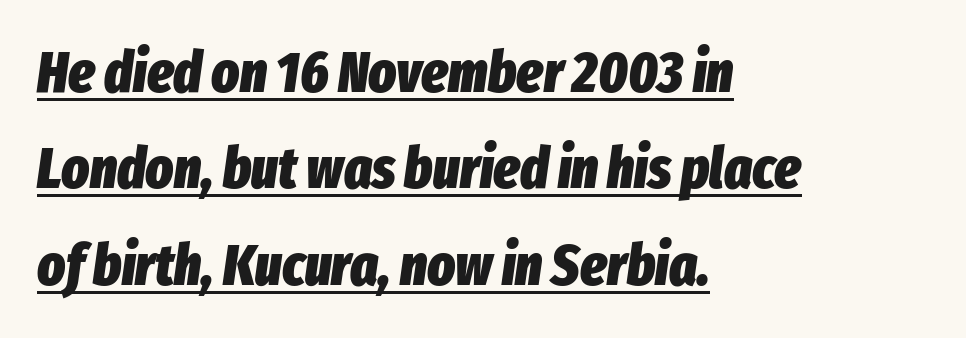
Character widths vary here, with narrow letters taking less room than wide ones. Spacing between characters is what you'd get straight out of the box. The rendering uses a moderate line-height, typical for paragraphs. The paragraph has a hard left edge and a soft right edge.
